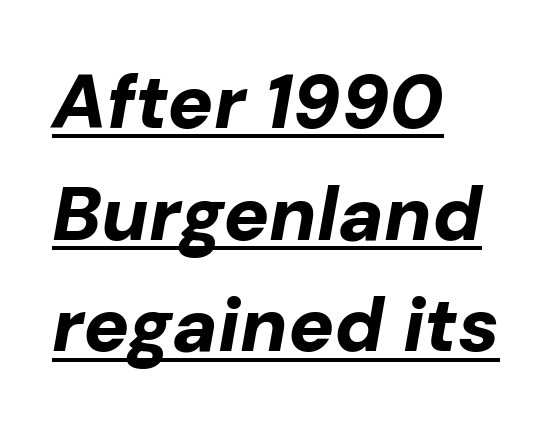
{"italic": "yes", "lean": "right", "slant_degrees": 10, "bold": "yes", "weight": "bold", "width": "normal", "stroke_contrast": "low", "x_height": "medium", "monospaced": "no", "underline": "yes", "align": "left", "line_spacing": "normal", "line_spacing_ratio": 1.47, "letter_spacing": "normal", "letter_spacing_em": 0.0, "glyph_px": 76}
